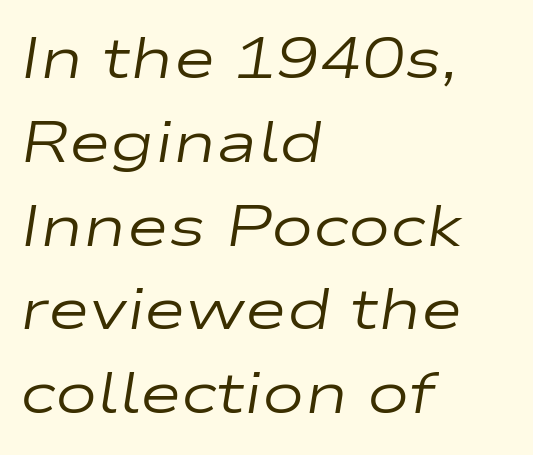
In terms of leading, this rendering sits right in the middle. The font sits on the lighter half of the weight spectrum, regular included. Would a proofreader flag this as italicized? Yes. This sample has the flowing, uneven cadence of proportional lettering. Does the copy run flush right? No — it runs flush left.
